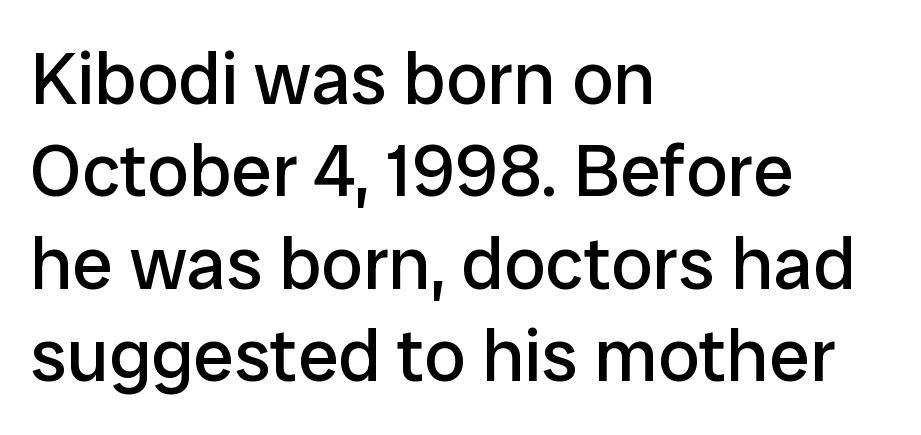
Does the lettering tilt? It doesn't — this is upright. Typeset ragged right — the left edge is the straight one. Proportional: the letters do not fall into vertical columns. In terms of letterspacing, this is plain default setting. A quiet, ordinary-to-light weight characterises the typeface. The letters carry no serifs — their stems end cleanly without finishing strokes.
